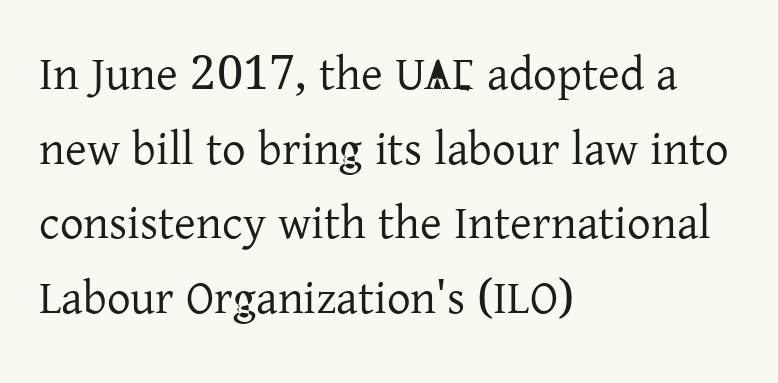
The image shows 47 px regular-weight serif type, upright; set left-aligned, normal line spacing (1.59x), normal letter spacing, not underlined; low stroke contrast and a medium x-height.
